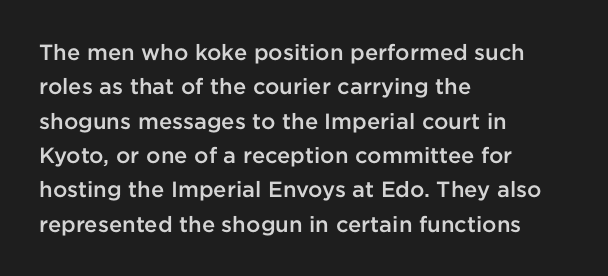
The image shows 22 px text type, upright; set left-aligned, normal line spacing (1.56x), normal letter spacing, not underlined.
